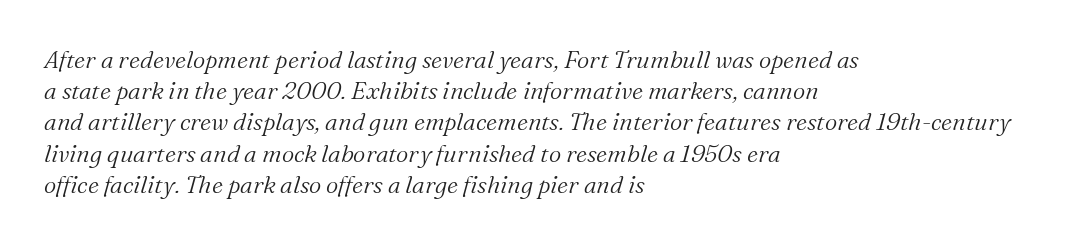
Q: Is the text bold? A: No.
Q: Is the text italic (slanted)? A: Yes, it leans right by about 16 degrees.
Q: Is the text underlined? A: No.
Q: How is the paragraph aligned? A: Left-aligned.
Q: Is the spacing between letters normal or unusually wide? A: Normal.
Q: Is the spacing between lines tight, normal or loose? A: Normal.
